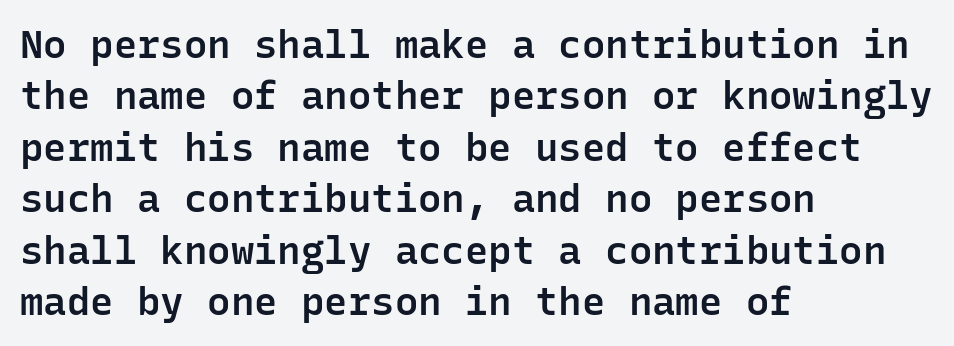
Q: Is the text bold? A: Semi-bold.
Q: Is the text italic (slanted)? A: No, it is upright.
Q: Is the typeface a serif or a sans-serif typeface? A: Sans-serif.
Q: Is the text underlined? A: No.
Q: How is the paragraph aligned? A: Left-aligned.
Q: Is the spacing between letters normal or unusually wide? A: Normal.
Q: Is the spacing between lines tight, normal or loose? A: Normal.
Q: Width (condensed, normal, or wide)? A: Normal.
Q: Stroke contrast? A: Low.
Q: x-height? A: Medium.
Q: Monospaced? A: Yes.
